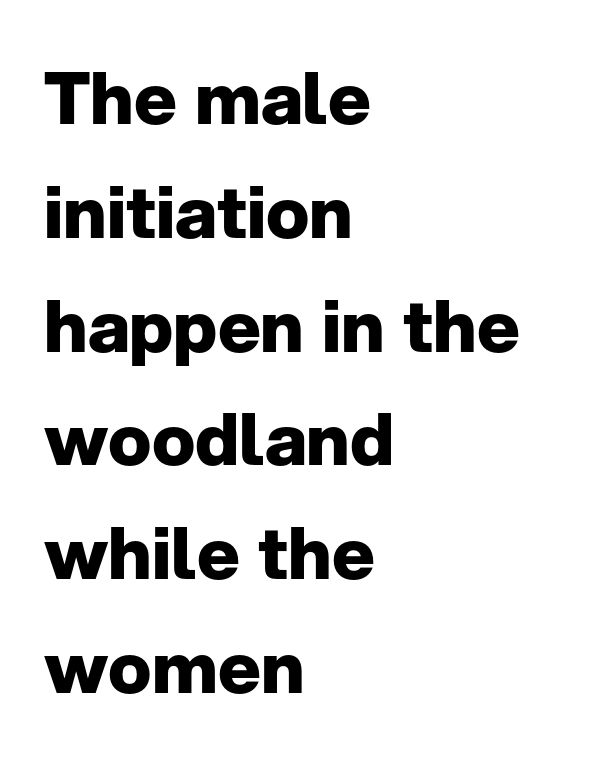
Evenly set lines give the paragraph a standard silhouette. Chunky letters — that's bold for sure. Horizontal alignment here is leftward, the default for most running prose. Rule under the text: the space is simply empty. The letterforms sit shoulder to shoulder at normal distance. Ordinary non-slanted type is in use.
